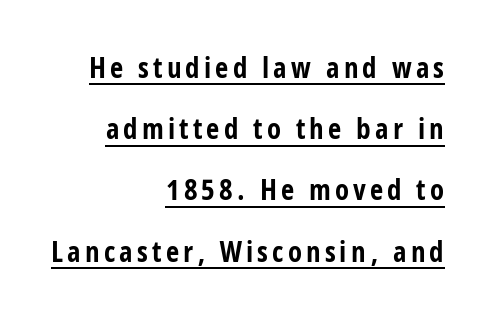
The image shows 29 px bold, condensed sans-serif type, upright; set right-aligned, loose line spacing (2.11x), underlined; low stroke contrast and a large x-height.
